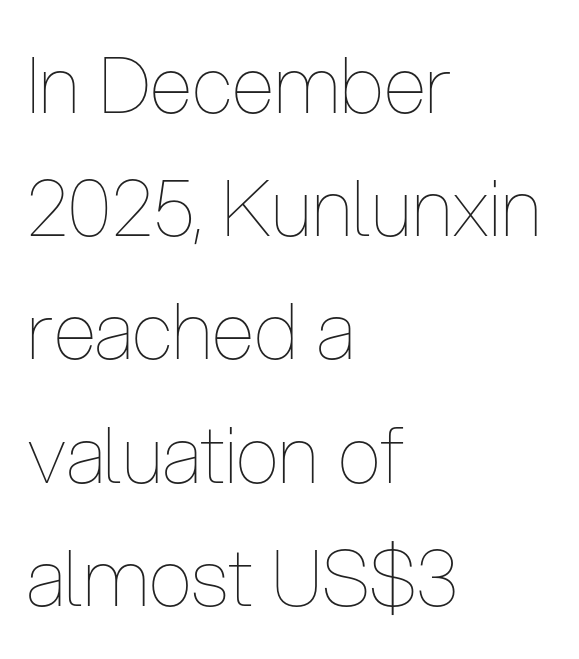
The image shows 78 px thin, condensed type, upright; set left-aligned, normal line spacing (1.58x), normal letter spacing, not underlined; low stroke contrast and a medium x-height.
